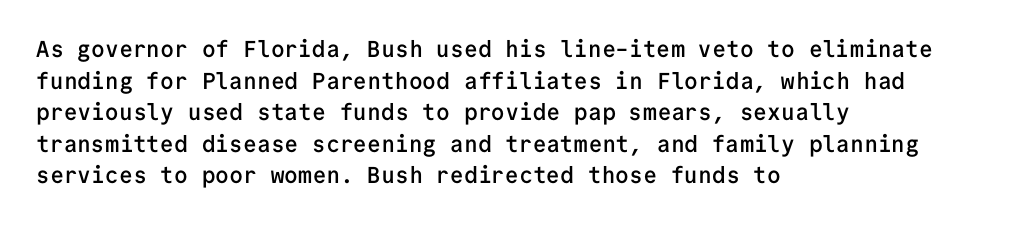
The image shows 23 px text type, upright; set left-aligned, normal line spacing (1.37x), normal letter spacing, not underlined.
